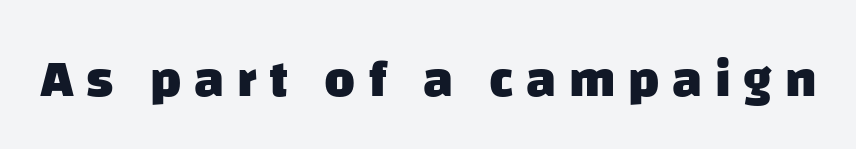
The image shows 53 px heavy sans-serif type; set unusually wide letter spacing (+0.24 em), not underlined; low stroke contrast and a large x-height.
